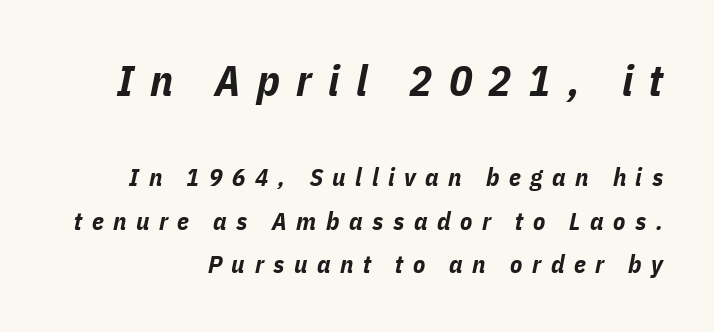
The area under the type is left untouched. Italic? Definitely — the glyphs are oblique. The rendering inserts visible extra space after every character. Chunky letters — that's bold for sure. The rendering uses natural spacing where letterforms have individual widths.
